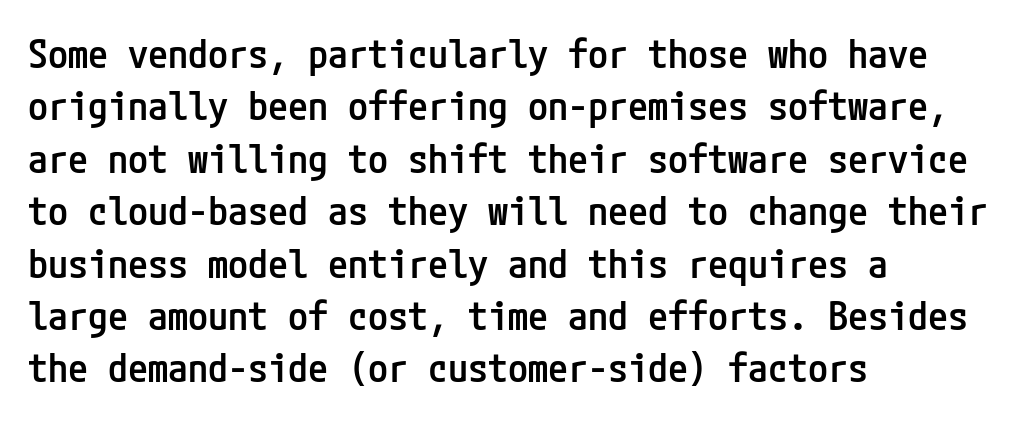
The image shows 40 px semibold, condensed sans-serif type, upright; set left-aligned, normal line spacing (1.31x), normal letter spacing, not underlined; low stroke contrast and a medium x-height.
